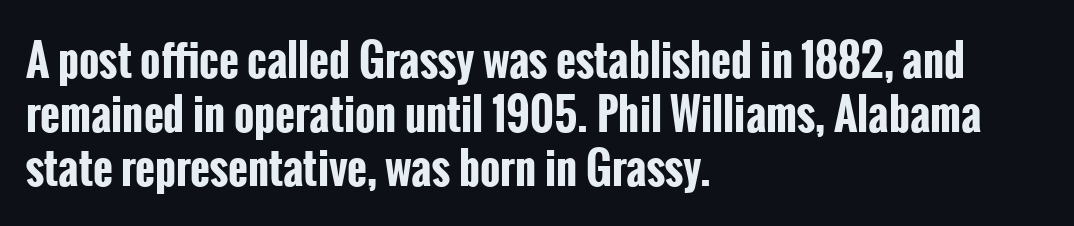
Notice how descenders clear the ascenders below comfortably — that's standard leading. Every character sits straight up, as roman type does. Proportional: the letters do not fall into vertical columns. These lines keep a tight, regular rhythm from letter to letter. Layout note: lines flush left.
